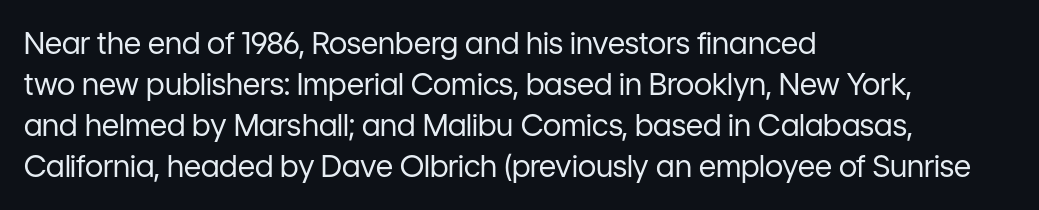
The image shows 30 px regular-weight sans-serif type, upright; set left-aligned, normal line spacing (1.37x), normal letter spacing, not underlined; low stroke contrast and a medium x-height.
